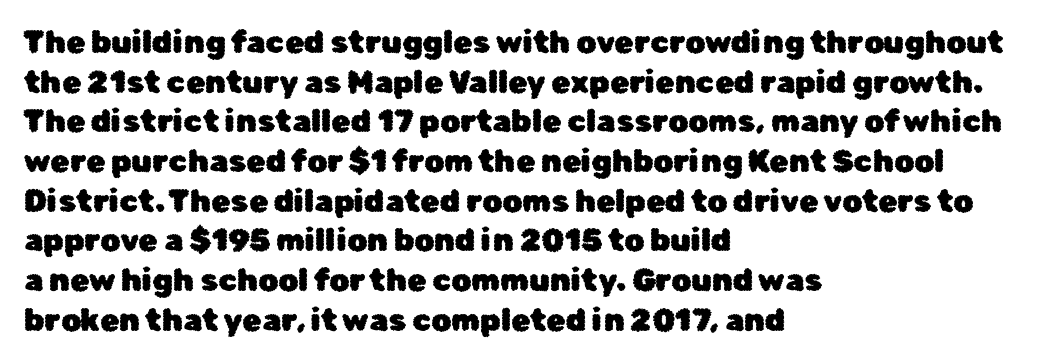
The image shows 31 px sans-serif type, upright; set left-aligned, normal line spacing (1.28x), normal letter spacing, not underlined; low stroke contrast and a medium x-height.
